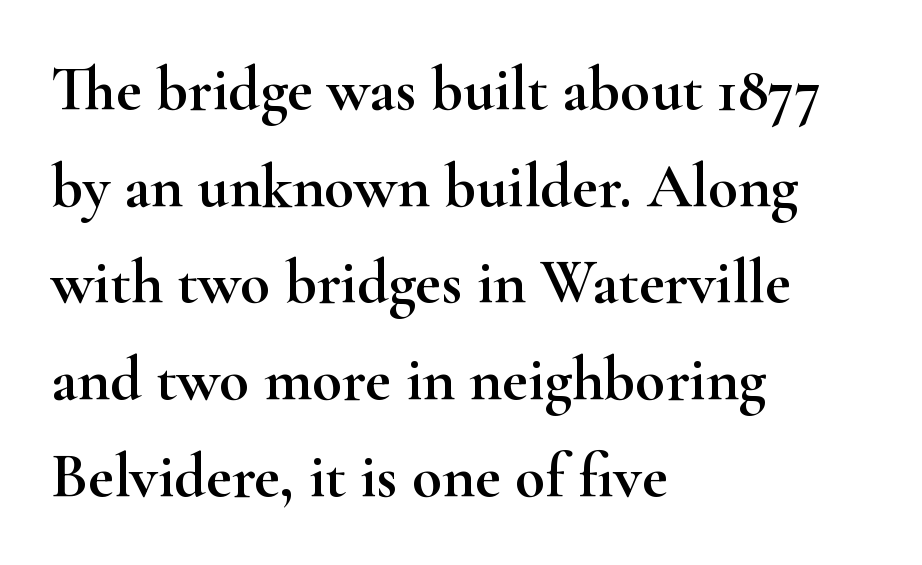
{"serif": "yes", "italic": "no", "width": "wide", "stroke_contrast": "high", "x_height": "small", "monospaced": "no", "underline": "no", "align": "left", "line_spacing": "normal", "line_spacing_ratio": 1.56, "letter_spacing": "normal", "letter_spacing_em": 0.0, "glyph_px": 62}
